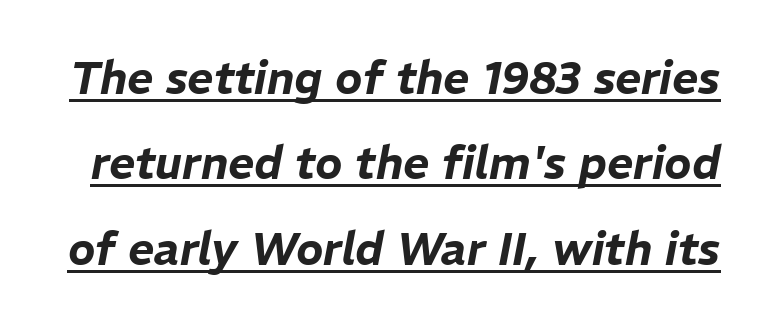
{"italic": "yes", "lean": "right", "slant_degrees": 11, "width": "normal", "stroke_contrast": "low", "x_height": "medium", "monospaced": "no", "underline": "yes", "line_spacing": "loose", "line_spacing_ratio": 1.9, "letter_spacing": "normal", "letter_spacing_em": 0.0, "glyph_px": 45}
